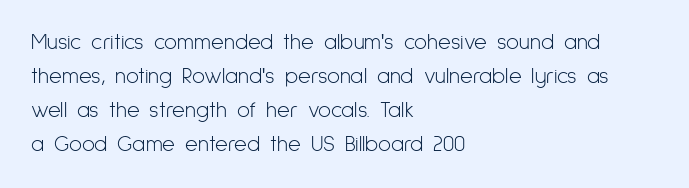
{"italic": "no", "bold": "no", "underline": "no", "align": "left", "line_spacing": "normal", "line_spacing_ratio": 1.55, "letter_spacing": "normal", "letter_spacing_em": 0.0, "glyph_px": 22}
